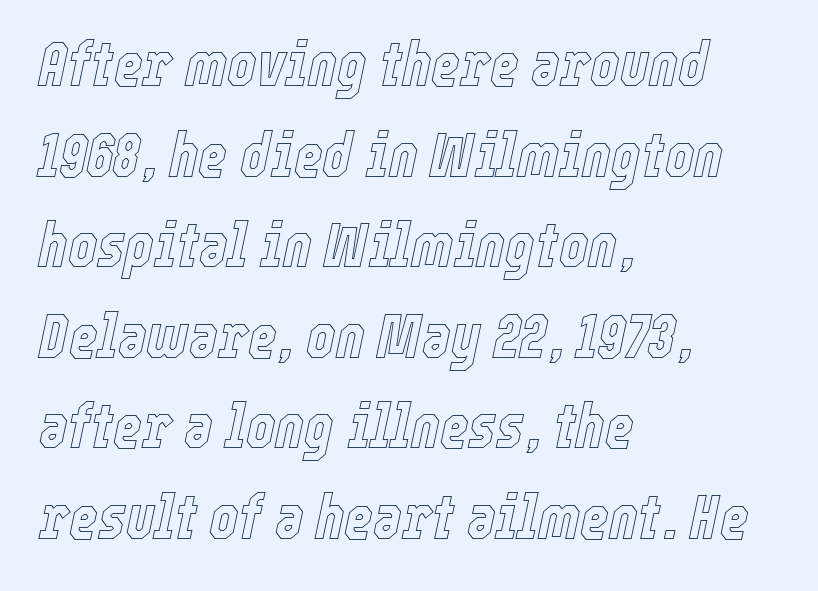
{"italic": "yes", "lean": "right", "slant_degrees": 12, "width": "condensed", "x_height": "medium", "monospaced": "no", "underline": "no", "align": "left", "line_spacing": "normal", "line_spacing_ratio": 1.46, "letter_spacing": "normal", "letter_spacing_em": 0.0, "glyph_px": 62}
